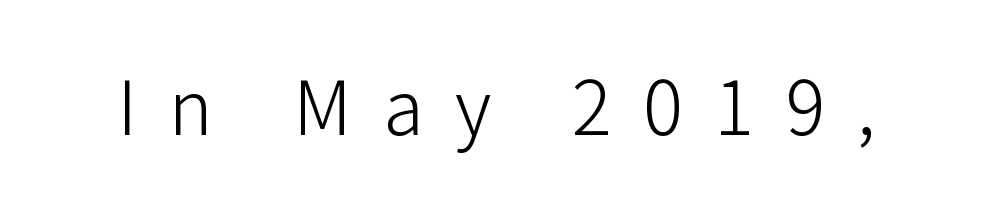
{"serif": "no", "italic": "no", "bold": "no", "weight": "light", "width": "normal", "stroke_contrast": "low", "x_height": "medium", "monospaced": "no", "underline": "no", "letter_spacing": "wide", "letter_spacing_em": 0.43, "glyph_px": 74}
